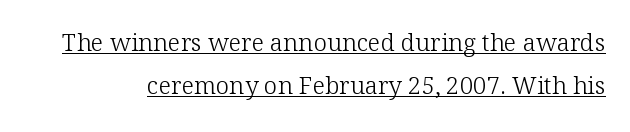
Q: Is the text bold? A: No.
Q: Is the text italic (slanted)? A: No, it is upright.
Q: Is the text underlined? A: Yes.
Q: Is the spacing between letters normal or unusually wide? A: Normal.
